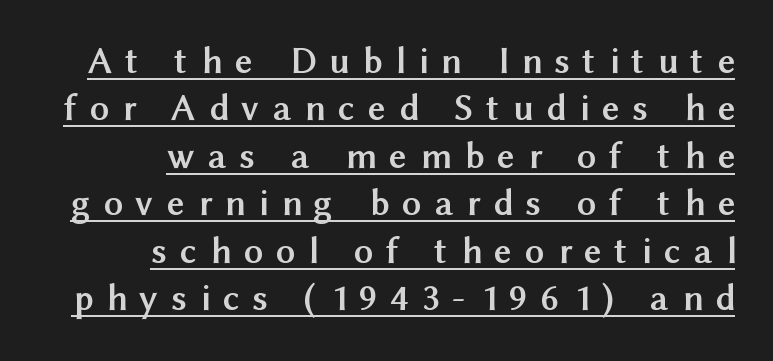
The passage shown is typed in a proportional face where columns would drift. One glance says typical: line gaps are just what's usual. This sample uses expanded letter spacing, leaving extra air between glyphs. These characters rest on top of a visible drawn line.
